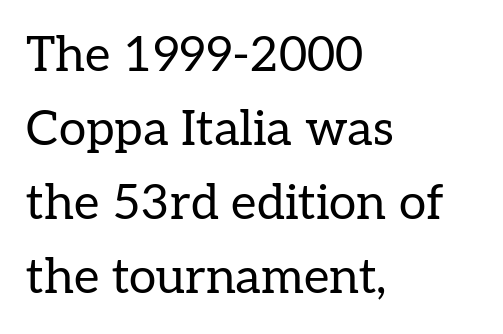
{"serif": "yes", "italic": "no", "bold": "no", "weight": "regular", "width": "normal", "stroke_contrast": "low", "x_height": "medium", "monospaced": "no", "underline": "no", "align": "left", "line_spacing": "normal", "line_spacing_ratio": 1.51, "letter_spacing": "normal", "letter_spacing_em": 0.0, "glyph_px": 49}
